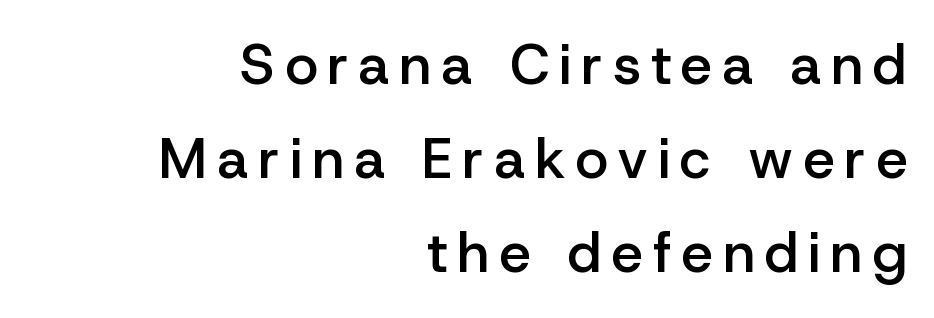
Q: Is the text bold? A: Semi-bold.
Q: Is the text italic (slanted)? A: No, it is upright.
Q: Is the typeface a serif or a sans-serif typeface? A: Sans-serif.
Q: Is the text underlined? A: No.
Q: How is the paragraph aligned? A: Right-aligned.
Q: Is the spacing between lines tight, normal or loose? A: Normal.
Q: Width (condensed, normal, or wide)? A: Normal.
Q: Stroke contrast? A: Low.
Q: x-height? A: Medium.
Q: Monospaced? A: No.
